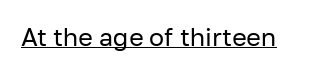
{"italic": "no", "bold": "no", "underline": "yes", "letter_spacing": "normal", "letter_spacing_em": 0.0, "glyph_px": 25}
